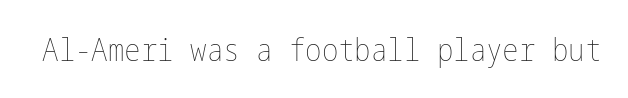
Q: Is the text bold? A: No.
Q: Is the text italic (slanted)? A: No, it is upright.
Q: Is the text underlined? A: No.
Q: Is the spacing between letters normal or unusually wide? A: Normal.
Q: Width (condensed, normal, or wide)? A: Condensed.
Q: Stroke contrast? A: Low.
Q: x-height? A: Medium.
